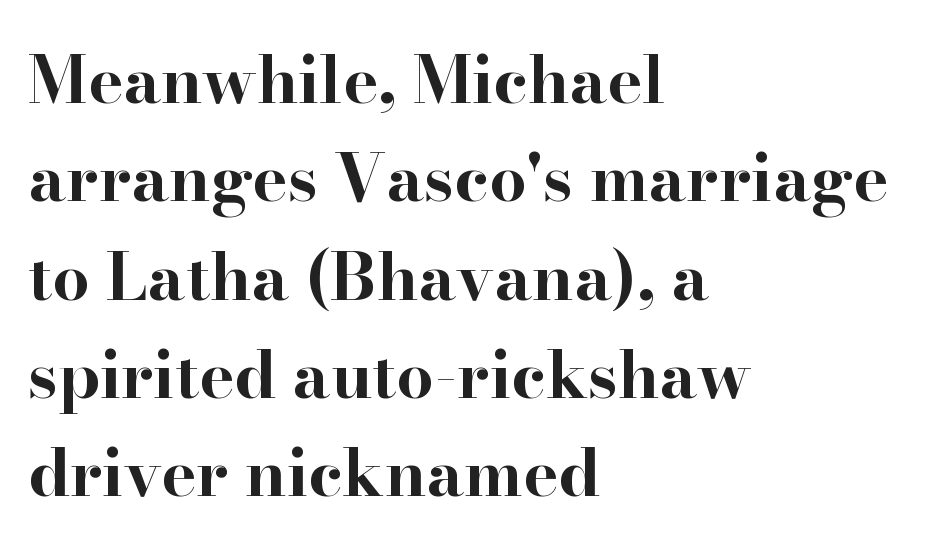
The image shows 66 px bold, wide serif type, upright; set left-aligned, normal line spacing (1.49x), normal letter spacing, not underlined; high stroke contrast and a small x-height.
